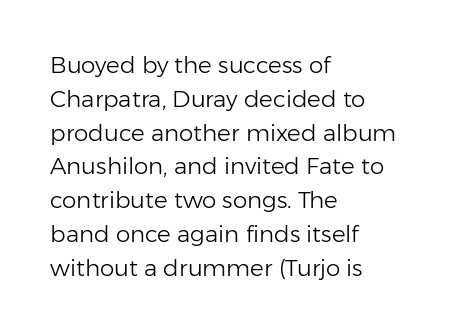
Just letters on the line, the space beneath them empty. Evenly set lines give the paragraph a standard silhouette. Heft: none added — not bold. Notice how the passage keeps a crisp vertical edge on the left only. No extra tracking has been applied to these lines. A roman cut, with each character standing at attention.
